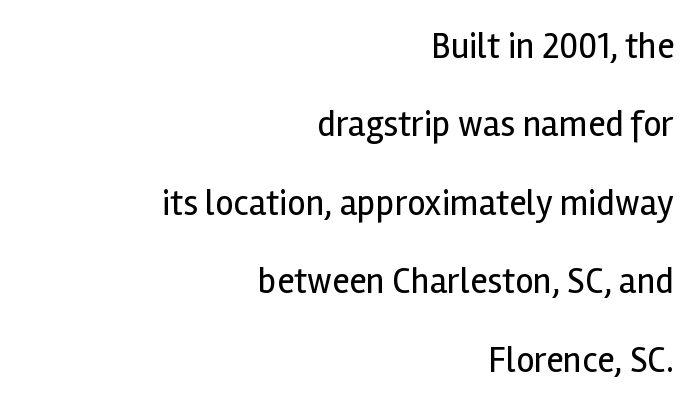
The image shows 36 px regular-weight sans-serif type, upright; set right-aligned, loose line spacing (2.18x), normal letter spacing, not underlined; a medium x-height.
